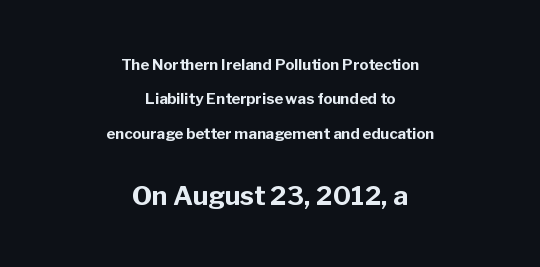
The image shows 26 px bold type, upright; set centered, loose line spacing (2.29x), normal letter spacing, not underlined; the second (bottom) block is 1.73x larger.
